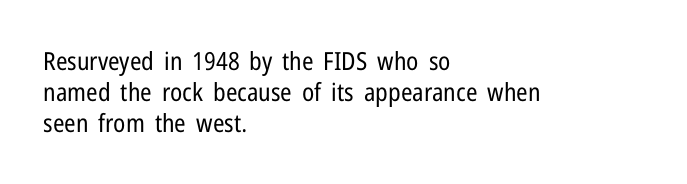
Q: Is the text bold? A: No.
Q: Is the text italic (slanted)? A: No, it is upright.
Q: Is the text underlined? A: No.
Q: How is the paragraph aligned? A: Left-aligned.
Q: Is the spacing between letters normal or unusually wide? A: Normal.
Q: Is the spacing between lines tight, normal or loose? A: Normal.
